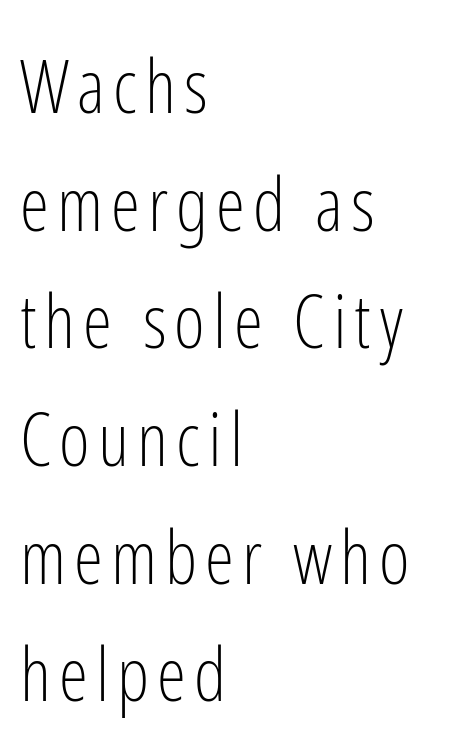
Q: Is the text bold? A: No.
Q: Is the text italic (slanted)? A: No, it is upright.
Q: Is the typeface a serif or a sans-serif typeface? A: Sans-serif.
Q: Is the text underlined? A: No.
Q: How is the paragraph aligned? A: Left-aligned.
Q: Is the spacing between lines tight, normal or loose? A: Normal.
Q: Width (condensed, normal, or wide)? A: Condensed.
Q: Stroke contrast? A: Low.
Q: x-height? A: Medium.
Q: Monospaced? A: No.
